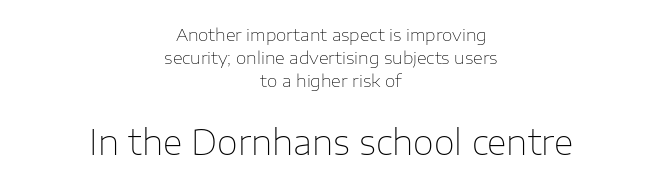
{"serif": "no", "italic": "no", "bold": "no", "weight": "thin", "width": "normal", "stroke_contrast": "low", "x_height": "medium", "monospaced": "no", "underline": "no", "align": "center", "line_spacing": "normal", "line_spacing_ratio": 1.34, "letter_spacing": "normal", "letter_spacing_em": 0.0, "larger_block": "second", "size_ratio": 2.0, "glyph_px": 34}
